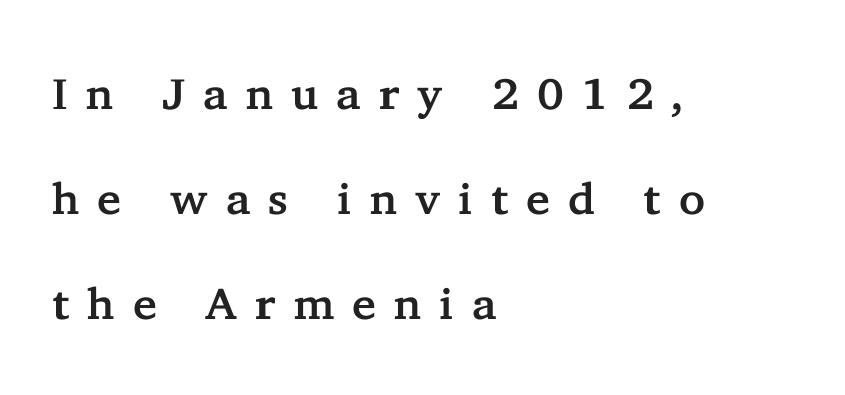
Q: Is the text italic (slanted)? A: No, it is upright.
Q: Is the typeface a serif or a sans-serif typeface? A: Serif.
Q: Is the text underlined? A: No.
Q: How is the paragraph aligned? A: Left-aligned.
Q: Is the spacing between letters normal or unusually wide? A: Unusually wide.
Q: Is the spacing between lines tight, normal or loose? A: Loose.
Q: Width (condensed, normal, or wide)? A: Normal.
Q: Stroke contrast? A: Low.
Q: x-height? A: Medium.
Q: Monospaced? A: No.
